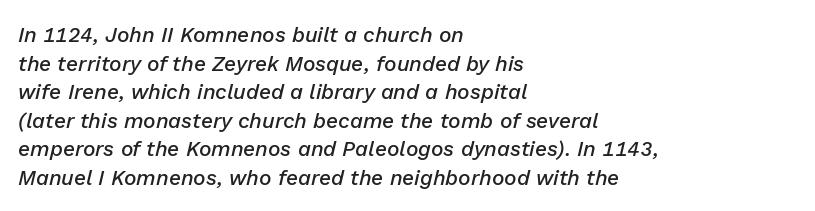
{"italic": "yes", "lean": "right", "slant_degrees": 13, "bold": "semi", "underline": "no", "align": "left", "line_spacing": "normal", "line_spacing_ratio": 1.36, "letter_spacing": "normal", "letter_spacing_em": 0.0, "glyph_px": 21}
